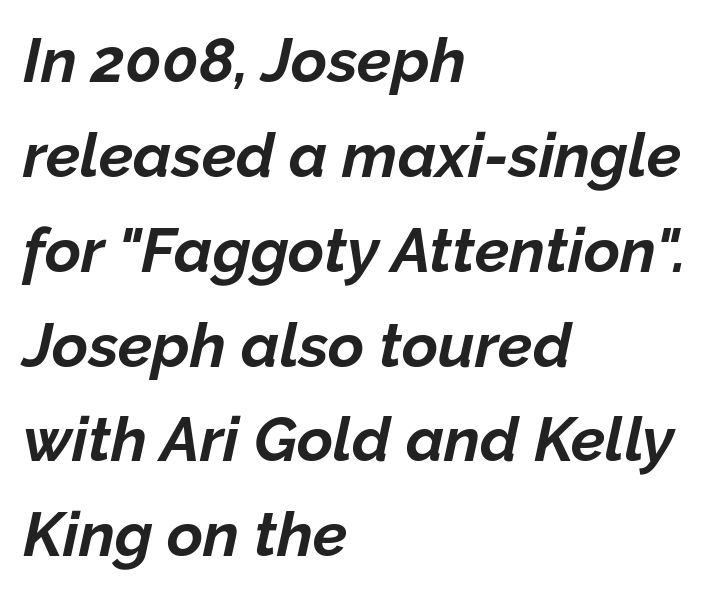
Q: Is the text bold? A: Yes.
Q: Is the text italic (slanted)? A: Yes, it leans right by about 12 degrees.
Q: Is the text underlined? A: No.
Q: How is the paragraph aligned? A: Left-aligned.
Q: Is the spacing between letters normal or unusually wide? A: Normal.
Q: Is the spacing between lines tight, normal or loose? A: Normal.
Q: Width (condensed, normal, or wide)? A: Normal.
Q: Stroke contrast? A: Low.
Q: x-height? A: Medium.
Q: Monospaced? A: No.
